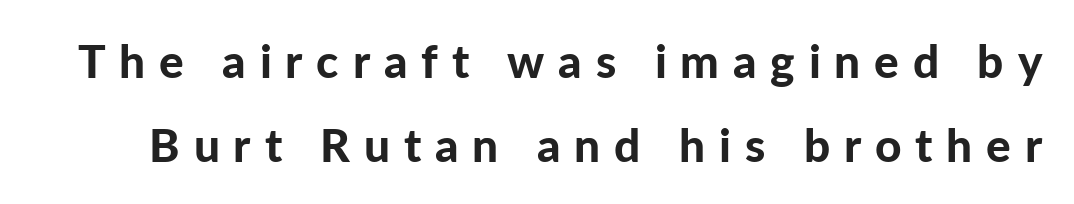
The image shows 46 px bold sans-serif type, upright; set line spacing 1.82x, unusually wide letter spacing (+0.3 em), not underlined; low stroke contrast and a medium x-height.
